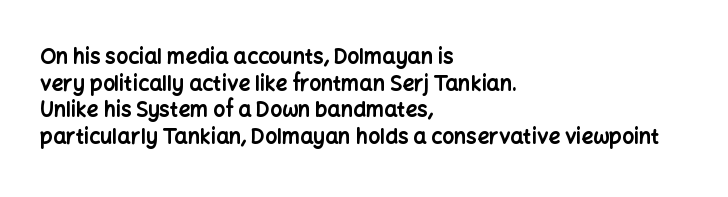
{"italic": "no", "bold": "yes", "underline": "no", "align": "left", "line_spacing": "normal", "line_spacing_ratio": 1.27, "letter_spacing": "normal", "letter_spacing_em": 0.0, "glyph_px": 21}
